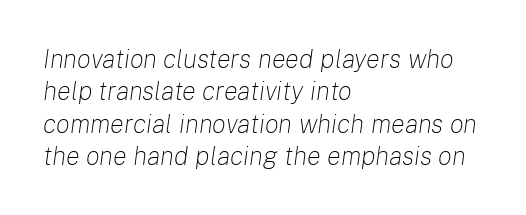
{"italic": "yes", "lean": "right", "slant_degrees": 8, "bold": "no", "underline": "no", "align": "left", "line_spacing": "normal", "line_spacing_ratio": 1.25, "letter_spacing": "normal", "letter_spacing_em": 0.0, "glyph_px": 26}
